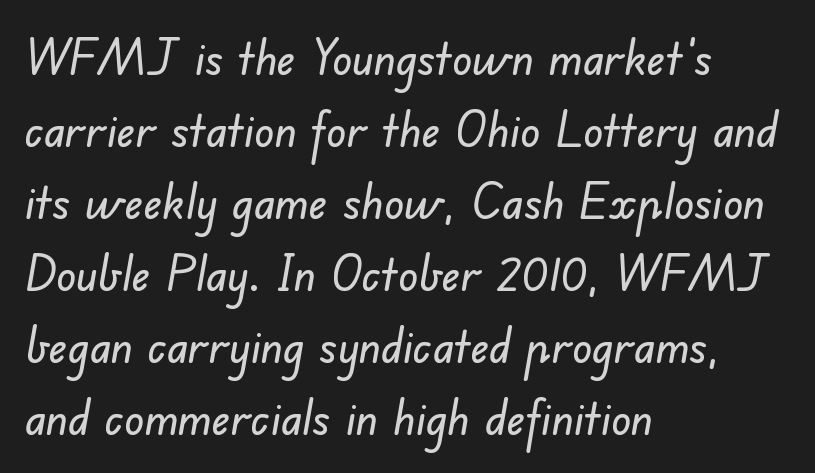
{"serif": "no", "width": "normal", "stroke_contrast": "low", "x_height": "small", "monospaced": "no", "underline": "no", "align": "left", "line_spacing": "normal", "line_spacing_ratio": 1.47, "letter_spacing": "normal", "letter_spacing_em": 0.0, "glyph_px": 49}
